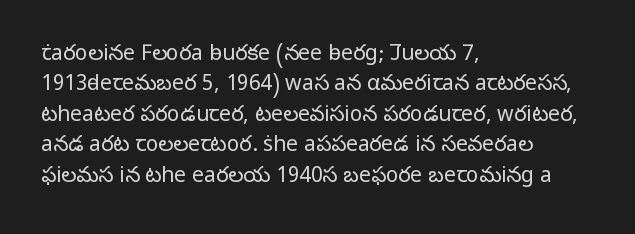
The image shows 21 px text type, upright; set left-aligned, normal line spacing (1.45x), normal letter spacing, not underlined.
